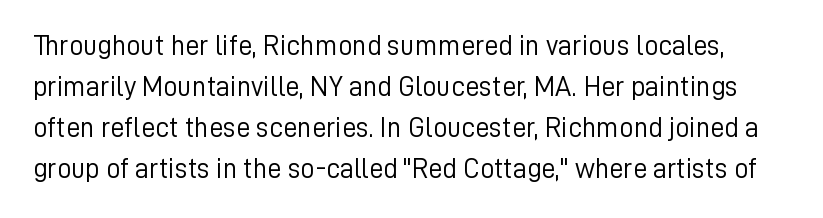
Q: Is the text bold? A: No.
Q: Is the text italic (slanted)? A: No, it is upright.
Q: Is the typeface a serif or a sans-serif typeface? A: Sans-serif.
Q: Is the text underlined? A: No.
Q: Is the spacing between letters normal or unusually wide? A: Normal.
Q: Is the spacing between lines tight, normal or loose? A: Normal.
Q: Width (condensed, normal, or wide)? A: Normal.
Q: Stroke contrast? A: Low.
Q: x-height? A: Medium.
Q: Monospaced? A: No.
